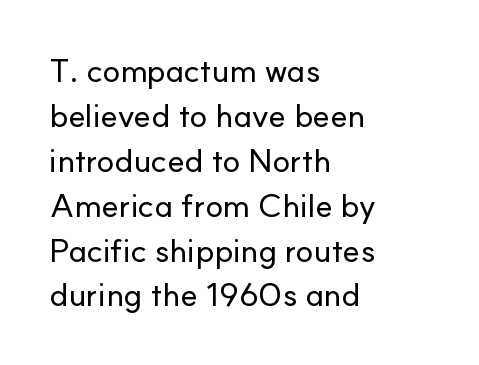
{"serif": "no", "italic": "no", "width": "normal", "stroke_contrast": "low", "x_height": "small", "monospaced": "no", "underline": "no", "align": "left", "line_spacing": "normal", "line_spacing_ratio": 1.36, "letter_spacing": "normal", "letter_spacing_em": 0.0, "glyph_px": 33}
